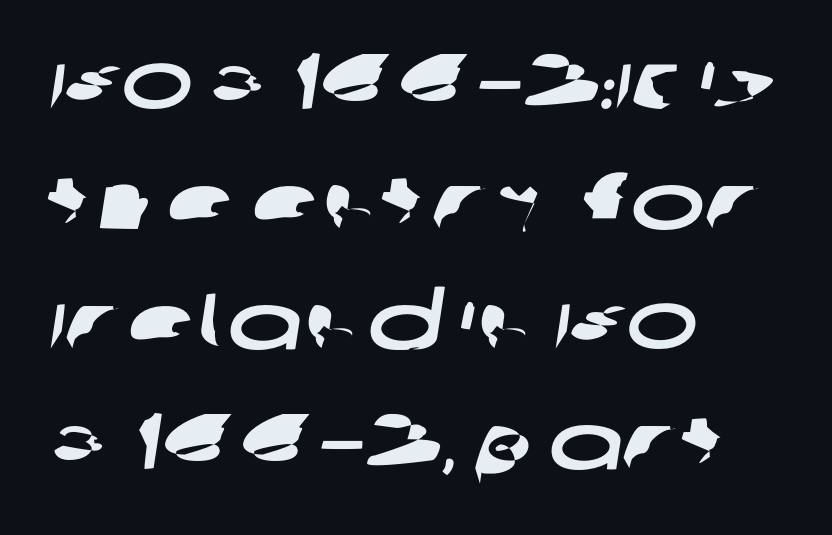
Compared with a centered layout, this one pins lines to the left instead. The specimen omits any rule beneath the text block's lines. The face used here is proportionally spaced, like ordinary book or web type. Characters follow at the spacing the type designer built in. In terms of letterform style, serifs are entirely absent.
